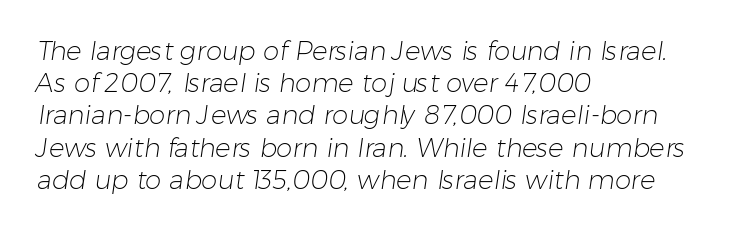
The image shows 26 px text type; set left-aligned, line spacing 1.24x, normal letter spacing, not underlined.
